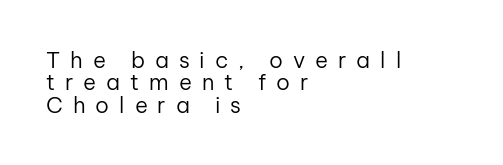
{"italic": "no", "bold": "no", "underline": "no", "align": "left", "line_spacing": "tight", "line_spacing_ratio": 1.02, "letter_spacing": "wide", "letter_spacing_em": 0.45, "glyph_px": 22}
